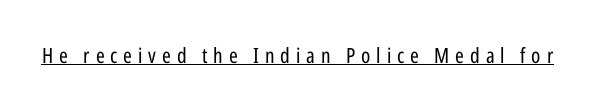
Q: Is the text bold? A: No.
Q: Is the text italic (slanted)? A: No, it is upright.
Q: Is the text underlined? A: Yes.
Q: Is the spacing between letters normal or unusually wide? A: Unusually wide.
